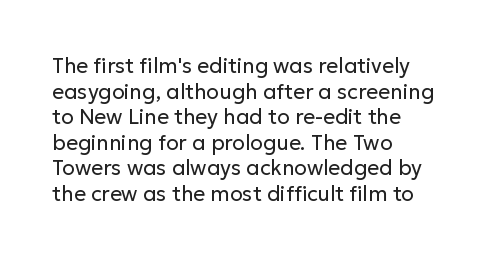
The image shows 21 px text type, upright; set left-aligned, line spacing 1.22x, normal letter spacing, not underlined.
